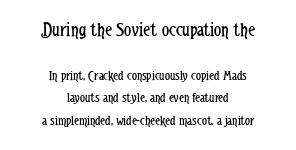
The glyphs are unaccompanied by any horizontal stroke below them. What's the leading like? Ordinary, nothing unusual. Type size steps down from the first block to the second. Heaviness? Minimal to ordinary, like unemphasized prose. Caption: standard tracking, unaltered. Style check: upright.
